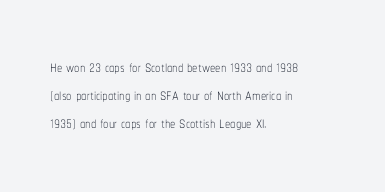
Q: Is the text bold? A: No.
Q: Is the text italic (slanted)? A: No, it is upright.
Q: Is the text underlined? A: No.
Q: How is the paragraph aligned? A: Left-aligned.
Q: Is the spacing between letters normal or unusually wide? A: Normal.
Q: Is the spacing between lines tight, normal or loose? A: Normal.
